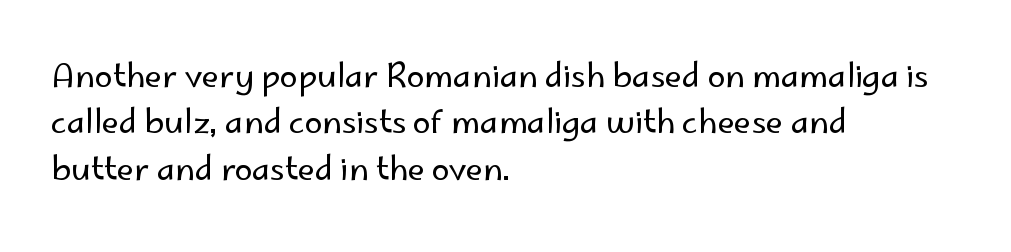
{"serif": "no", "italic": "no", "bold": "no", "weight": "regular", "width": "normal", "stroke_contrast": "low", "x_height": "small", "monospaced": "no", "underline": "no", "align": "left", "line_spacing": "normal", "line_spacing_ratio": 1.45, "letter_spacing": "normal", "letter_spacing_em": 0.0, "glyph_px": 32}
